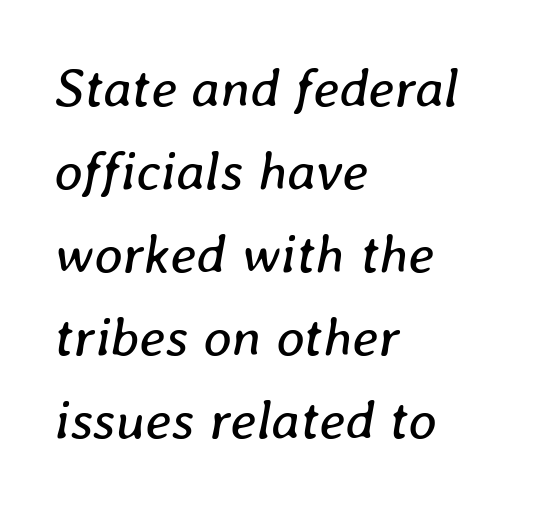
Letter spacing: default. Notice how the stems are inclined rather than vertical — that's the hallmark of italics. Proportional: the letters do not fall into vertical columns. Counters stay open thanks to moderate or lighter strokes.
